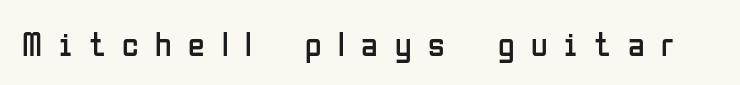
{"serif": "no", "italic": "no", "bold": "no", "weight": "regular", "width": "condensed", "stroke_contrast": "low", "x_height": "medium", "monospaced": "no", "underline": "no", "letter_spacing": "wide", "letter_spacing_em": 0.49, "glyph_px": 34}
